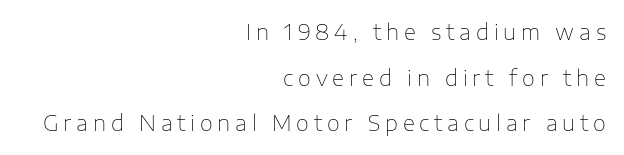
Leftover space on each line is placed entirely before the opening word. Loose tracking; the words dissolve into strings of separated letters. The gap between lines stays unmarked. Posture: upright roman. The characters are drawn with everyday or finer stroke widths.
